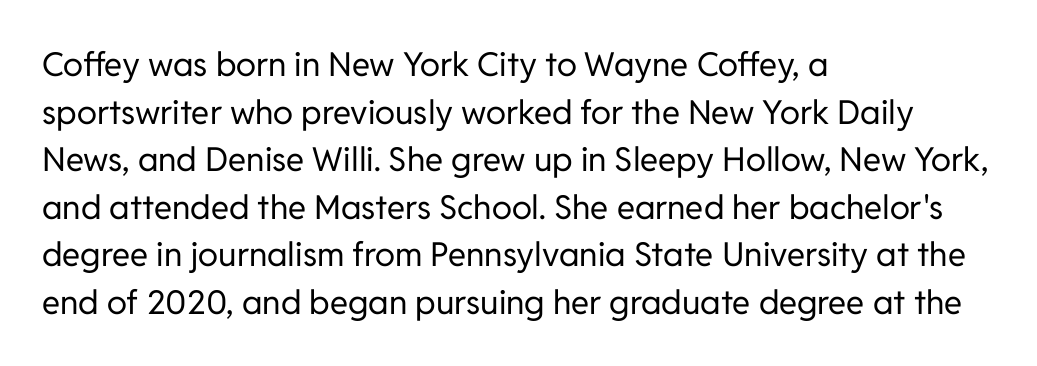
{"serif": "no", "italic": "no", "bold": "no", "weight": "regular", "width": "normal", "stroke_contrast": "low", "x_height": "medium", "monospaced": "no", "underline": "no", "align": "left", "line_spacing": "normal", "line_spacing_ratio": 1.44, "letter_spacing": "normal", "letter_spacing_em": 0.0, "glyph_px": 33}
